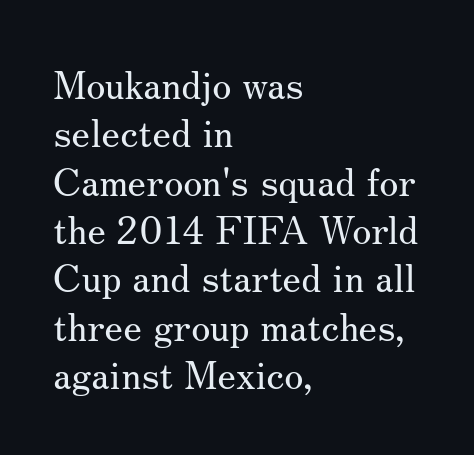
{"serif": "yes", "italic": "no", "bold": "no", "weight": "regular", "width": "normal", "stroke_contrast": "medium", "x_height": "small", "monospaced": "no", "underline": "no", "align": "left", "line_spacing_ratio": 1.24, "letter_spacing": "normal", "letter_spacing_em": 0.0, "glyph_px": 39}
